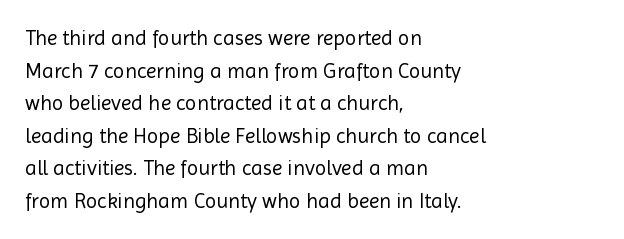
Q: Is the text bold? A: No.
Q: Is the text italic (slanted)? A: No, it is upright.
Q: Is the text underlined? A: No.
Q: How is the paragraph aligned? A: Left-aligned.
Q: Is the spacing between letters normal or unusually wide? A: Normal.
Q: Is the spacing between lines tight, normal or loose? A: Normal.
